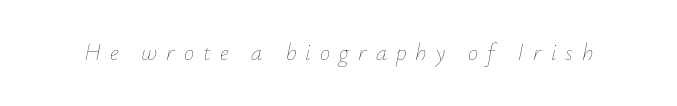
The passage shown leans; its letterforms are oblique. Caption: face not bold, strokes unweighted. Characters follow at a spacing far wider than the type designer built in. Plain, unruled lines of type.
